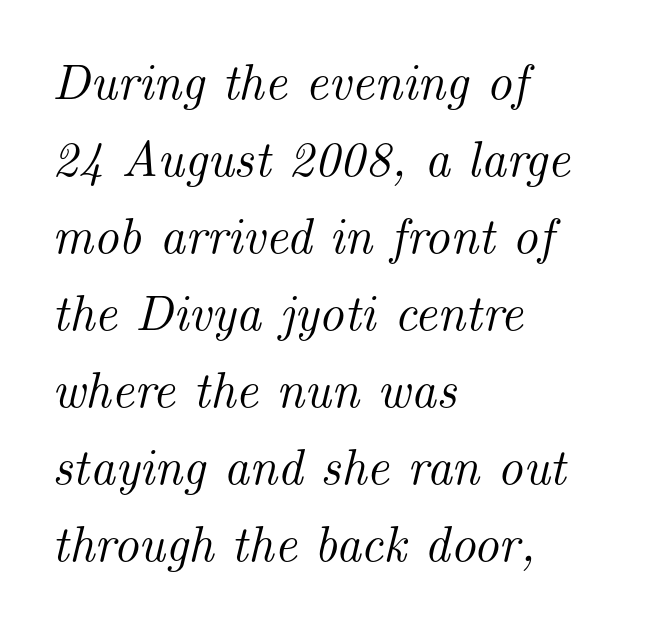
Q: Is the text italic (slanted)? A: Yes, it leans right by about 14 degrees.
Q: Is the typeface a serif or a sans-serif typeface? A: Serif.
Q: Is the text underlined? A: No.
Q: How is the paragraph aligned? A: Left-aligned.
Q: Is the spacing between letters normal or unusually wide? A: Normal.
Q: Is the spacing between lines tight, normal or loose? A: Normal.
Q: Width (condensed, normal, or wide)? A: Normal.
Q: Stroke contrast? A: Medium.
Q: x-height? A: Small.
Q: Monospaced? A: No.
